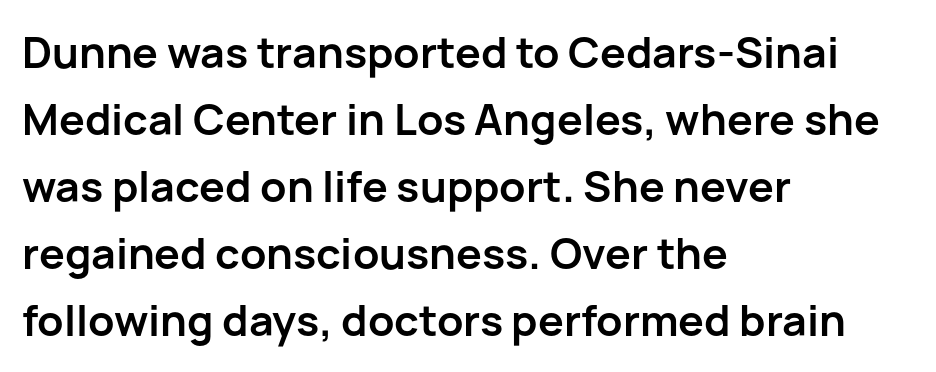
{"serif": "no", "italic": "no", "bold": "yes", "weight": "semibold", "width": "normal", "stroke_contrast": "low", "x_height": "medium", "monospaced": "no", "underline": "no", "align": "left", "line_spacing": "normal", "line_spacing_ratio": 1.56, "letter_spacing": "normal", "letter_spacing_em": 0.0, "glyph_px": 43}
